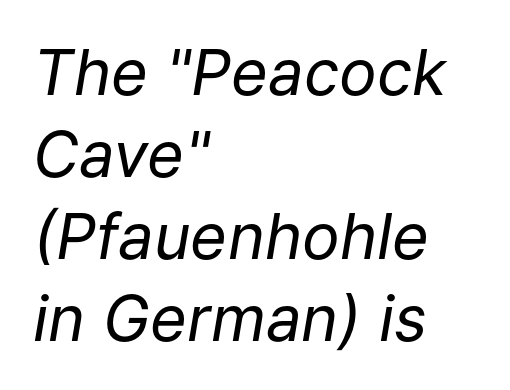
The image shows 63 px regular-weight type, italic (leaning right); set left-aligned, normal line spacing (1.3x), normal letter spacing, not underlined; low stroke contrast and a medium x-height.
